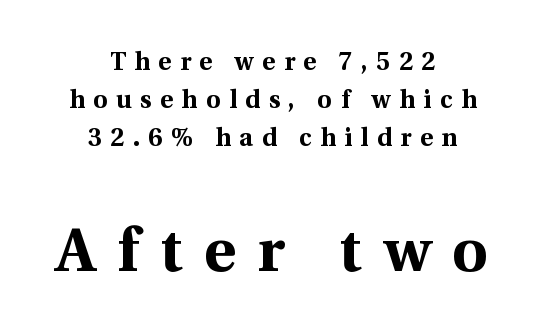
Q: Is the text bold? A: Yes.
Q: Is the text italic (slanted)? A: No, it is upright.
Q: Is the typeface a serif or a sans-serif typeface? A: Serif.
Q: Is the text underlined? A: No.
Q: How is the paragraph aligned? A: Centered.
Q: Is the spacing between letters normal or unusually wide? A: Unusually wide.
Q: Is the spacing between lines tight, normal or loose? A: Normal.
Q: Which block of text is set in a larger size, the first (top) or the second (bottom)? A: The second (bottom) one.
Q: Width (condensed, normal, or wide)? A: Normal.
Q: x-height? A: Medium.
Q: Monospaced? A: No.
